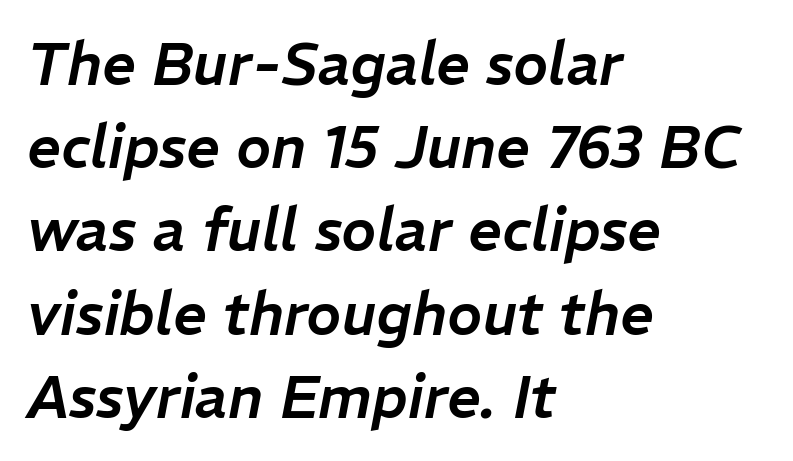
{"italic": "yes", "lean": "right", "slant_degrees": 11, "width": "normal", "stroke_contrast": "low", "x_height": "medium", "monospaced": "no", "underline": "no", "align": "left", "line_spacing": "normal", "line_spacing_ratio": 1.41, "letter_spacing": "normal", "letter_spacing_em": 0.0, "glyph_px": 59}
